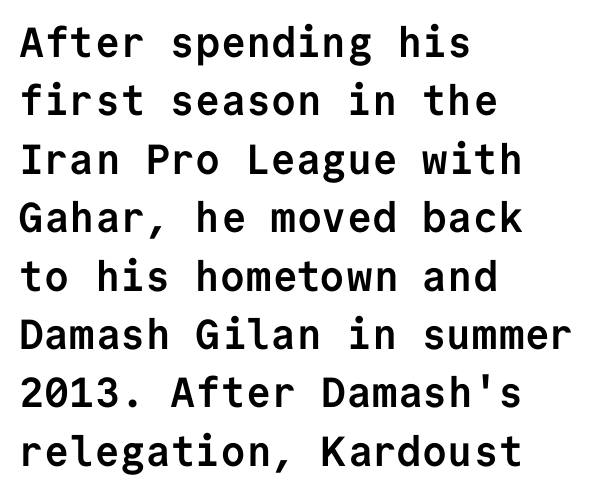
{"serif": "no", "italic": "no", "bold": "yes", "weight": "semibold", "width": "normal", "stroke_contrast": "low", "x_height": "medium", "monospaced": "yes", "underline": "no", "align": "left", "line_spacing": "normal", "line_spacing_ratio": 1.39, "letter_spacing": "normal", "letter_spacing_em": 0.0, "glyph_px": 42}
